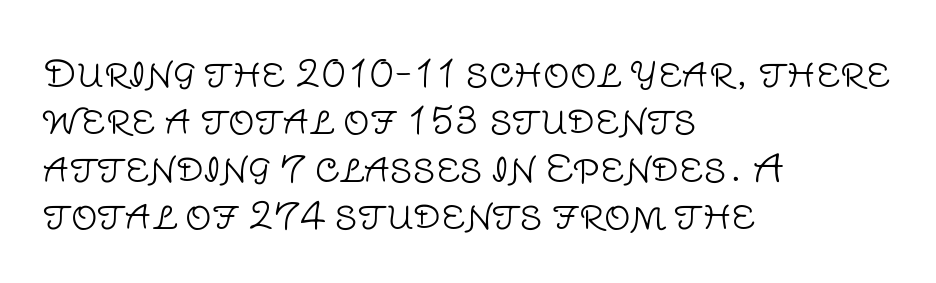
{"serif": "no", "bold": "no", "weight": "light", "width": "normal", "stroke_contrast": "low", "x_height": "large", "monospaced": "no", "underline": "no", "align": "left", "line_spacing": "normal", "line_spacing_ratio": 1.28, "letter_spacing": "normal", "letter_spacing_em": 0.0, "glyph_px": 37}
